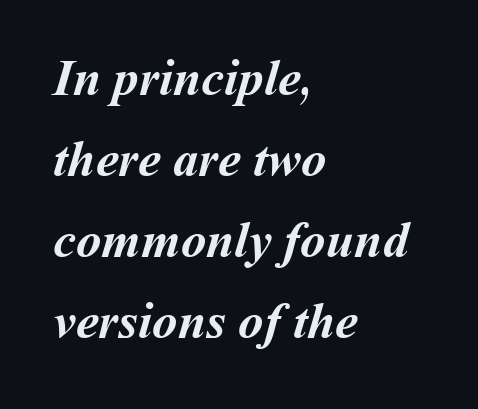
Is there much room between lines? A standard amount, neither cramped nor airy. Students, note that the glyphs here touch the page at normal intervals. Think of a printed novel: that variable character pitch is what you see here. The passage shown is not underscored anywhere.
